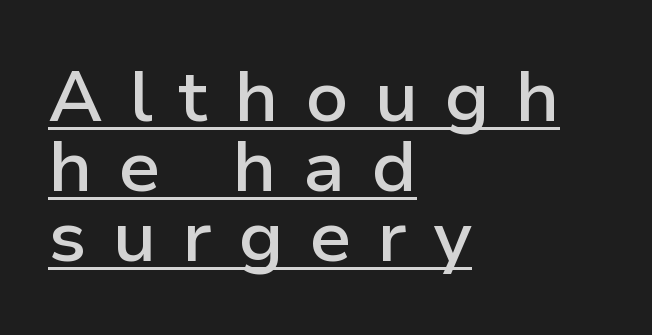
{"serif": "no", "italic": "no", "bold": "semi", "weight": "semibold", "width": "normal", "stroke_contrast": "low", "x_height": "medium", "monospaced": "no", "underline": "yes", "align": "left", "line_spacing": "tight", "line_spacing_ratio": 0.97, "letter_spacing": "wide", "letter_spacing_em": 0.36, "glyph_px": 72}
